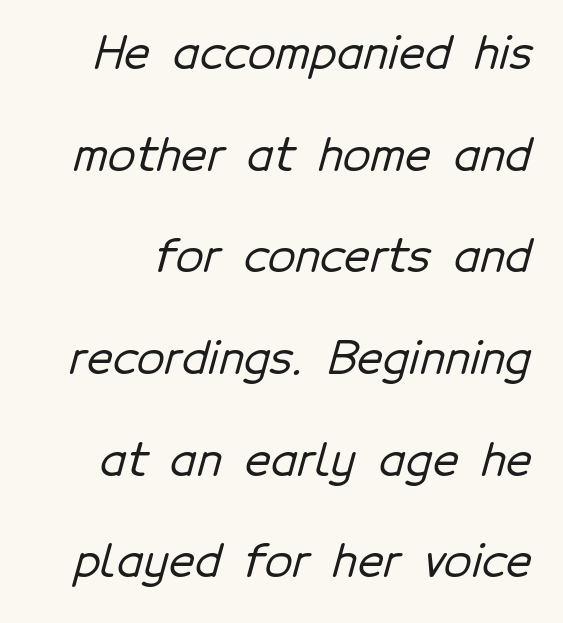
Is this a sans? Yes — the strokes have no serifs. Words appear dense and cohesive because spacing is normal. Here the designer chose a conventional face with non-uniform glyph widths. This block would shrink considerably if given ordinary leading; it's expanded now. Quick note: underline off.
